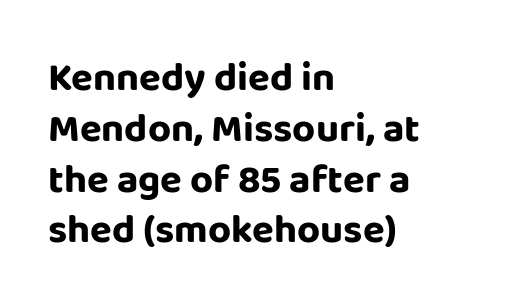
Q: Is the text bold? A: Yes.
Q: Is the text italic (slanted)? A: No, it is upright.
Q: Is the typeface a serif or a sans-serif typeface? A: Sans-serif.
Q: Is the text underlined? A: No.
Q: How is the paragraph aligned? A: Left-aligned.
Q: Is the spacing between letters normal or unusually wide? A: Normal.
Q: Is the spacing between lines tight, normal or loose? A: Normal.
Q: Width (condensed, normal, or wide)? A: Normal.
Q: Stroke contrast? A: Low.
Q: x-height? A: Large.
Q: Monospaced? A: No.
